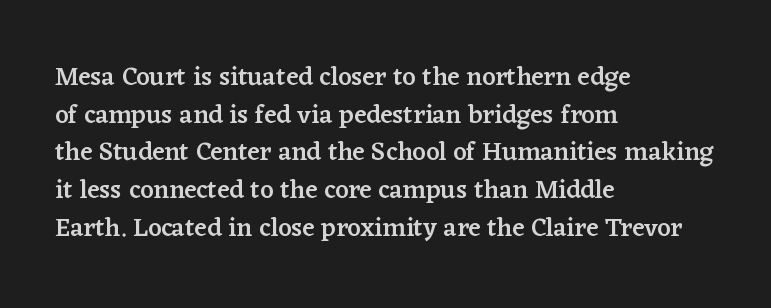
Reading down the column, the eye jumps a familiar distance to each next line. How are the letters spaced? Ordinarily, with no added tracking. The text block is weighted toward the left margin, trailing off unevenly rightward. The letters stand upright; this is a roman face.
